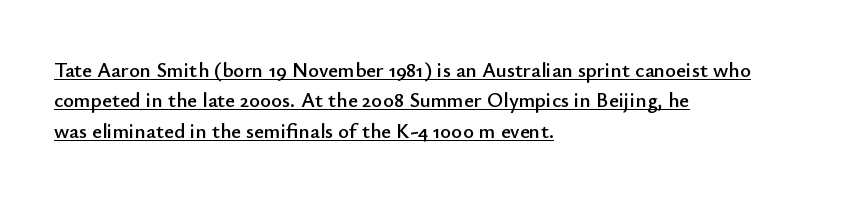
{"italic": "no", "underline": "yes", "align": "left", "line_spacing": "normal", "line_spacing_ratio": 1.45, "letter_spacing": "normal", "letter_spacing_em": 0.0, "glyph_px": 21}
